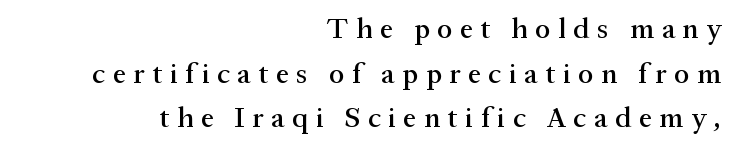
Posture: vertical. Type without underlining. Character widths vary here, with narrow letters taking less room than wide ones. In CSS terms this would be text-align: right. How would I describe the line gaps? Plain and ordinary. Serifs: yes, visible at the terminals of the letterforms.
